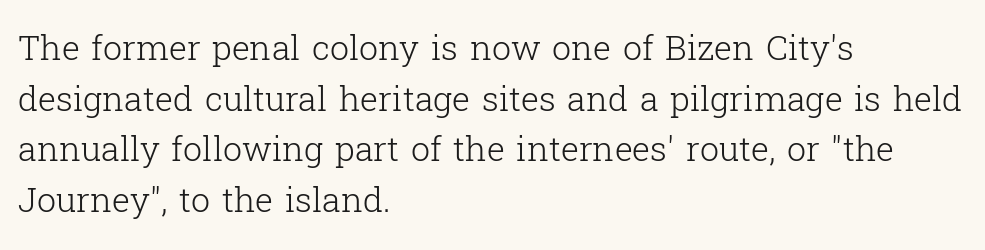
The image shows 34 px light serif type, upright; set left-aligned, normal line spacing (1.49x), normal letter spacing, not underlined; low stroke contrast and a medium x-height.
